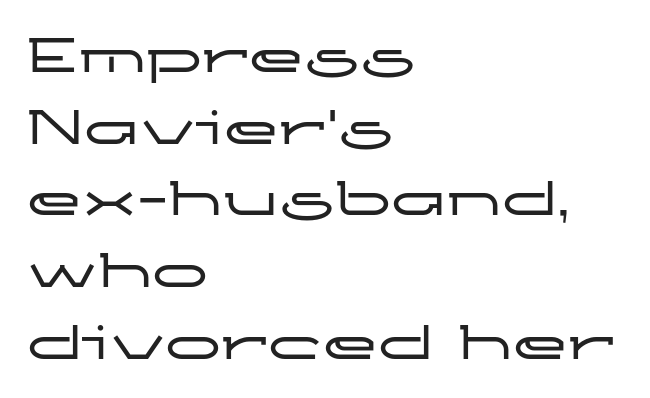
The image shows 56 px wide sans-serif type, upright; set left-aligned, normal line spacing (1.28x), normal letter spacing, not underlined; low stroke contrast and a medium x-height.
